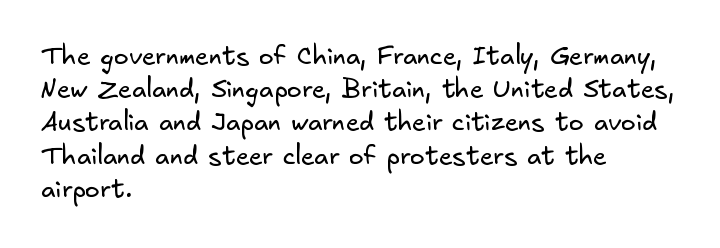
The image shows 25 px text type; set left-aligned, normal line spacing (1.33x), normal letter spacing, not underlined.
